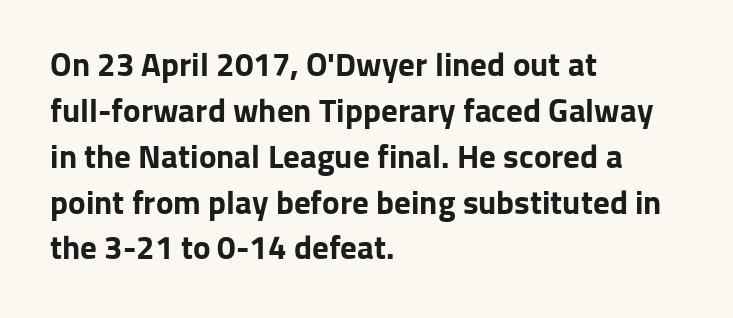
Q: Is the text bold? A: Yes.
Q: Is the text italic (slanted)? A: No, it is upright.
Q: Is the typeface a serif or a sans-serif typeface? A: Sans-serif.
Q: Is the text underlined? A: No.
Q: How is the paragraph aligned? A: Left-aligned.
Q: Is the spacing between letters normal or unusually wide? A: Normal.
Q: Is the spacing between lines tight, normal or loose? A: Normal.
Q: Width (condensed, normal, or wide)? A: Normal.
Q: Stroke contrast? A: Low.
Q: x-height? A: Medium.
Q: Monospaced? A: No.
